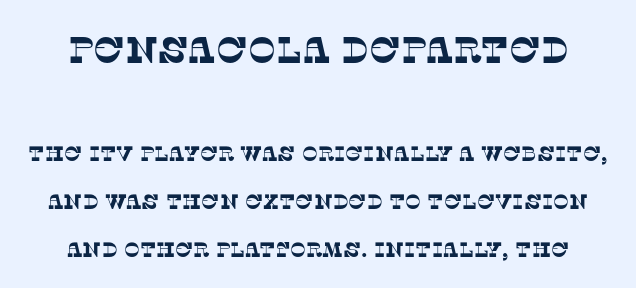
Q: Is the typeface a serif or a sans-serif typeface? A: Serif.
Q: Is the text underlined? A: No.
Q: Is the spacing between letters normal or unusually wide? A: Normal.
Q: Is the spacing between lines tight, normal or loose? A: Loose.
Q: Which block of text is set in a larger size, the first (top) or the second (bottom)? A: The first (top) one.
Q: Width (condensed, normal, or wide)? A: Normal.
Q: Stroke contrast? A: Low.
Q: x-height? A: Large.
Q: Monospaced? A: No.
